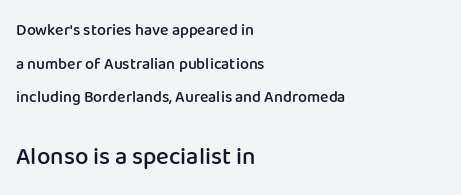
{"italic": "no", "bold": "semi", "underline": "no", "align": "left", "line_spacing": "loose", "line_spacing_ratio": 2.1, "letter_spacing": "normal", "letter_spacing_em": 0.0, "larger_block": "second", "size_ratio": 1.5, "glyph_px": 24}
